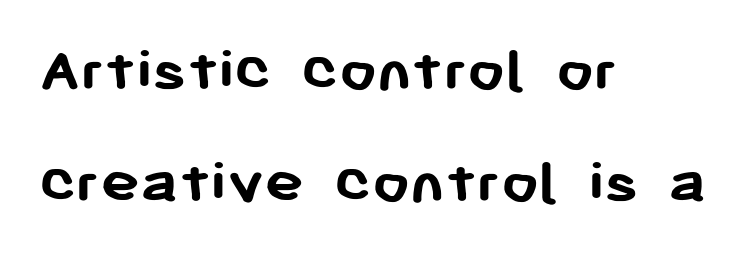
The image shows 66 px semibold sans-serif type, upright; set left-aligned, normal line spacing (1.69x), normal letter spacing, not underlined; low stroke contrast and a medium x-height.
